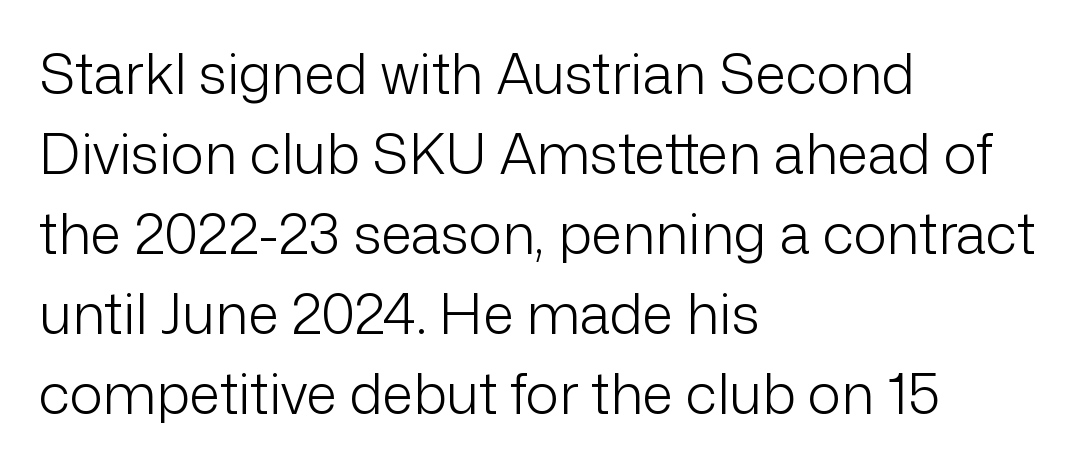
The gaps between neighbouring characters are ordinary and unremarkable. No italicization has been applied; the sample stays upright. Caption: multi-line text, flush left, ragged right. Character widths vary here, with narrow letters taking less room than wide ones. Underlining? Definitely not there. Letters have the restrained weight of plain body copy at most.
